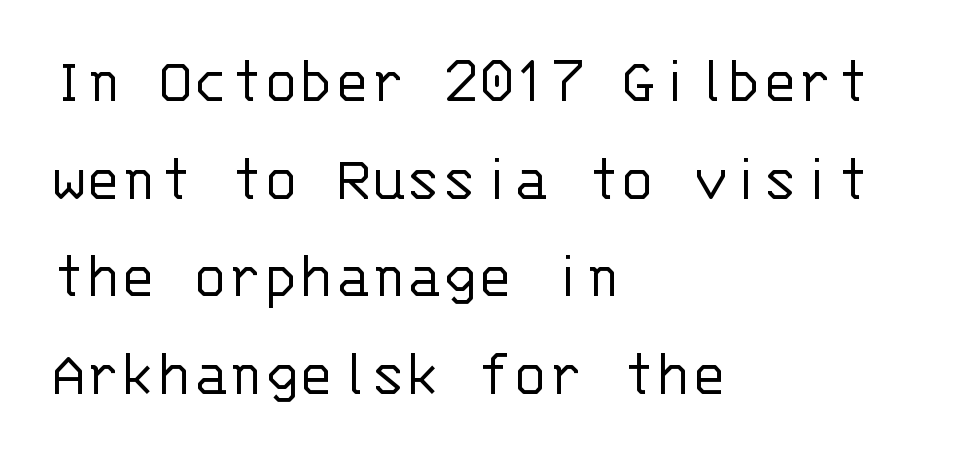
The image shows 66 px light sans-serif type, upright, monospaced; set left-aligned, normal line spacing (1.48x), normal letter spacing, not underlined; low stroke contrast and a large x-height.
